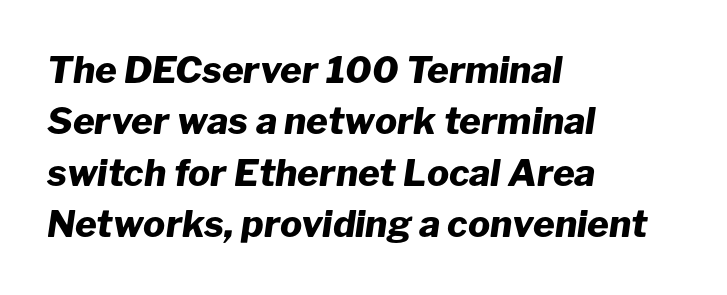
Q: Is the text bold? A: Yes.
Q: Is the text italic (slanted)? A: Yes, it leans right by about 8 degrees.
Q: Is the text underlined? A: No.
Q: How is the paragraph aligned? A: Left-aligned.
Q: Is the spacing between letters normal or unusually wide? A: Normal.
Q: Is the spacing between lines tight, normal or loose? A: Normal.
Q: Width (condensed, normal, or wide)? A: Normal.
Q: Stroke contrast? A: Low.
Q: x-height? A: Medium.
Q: Monospaced? A: No.
